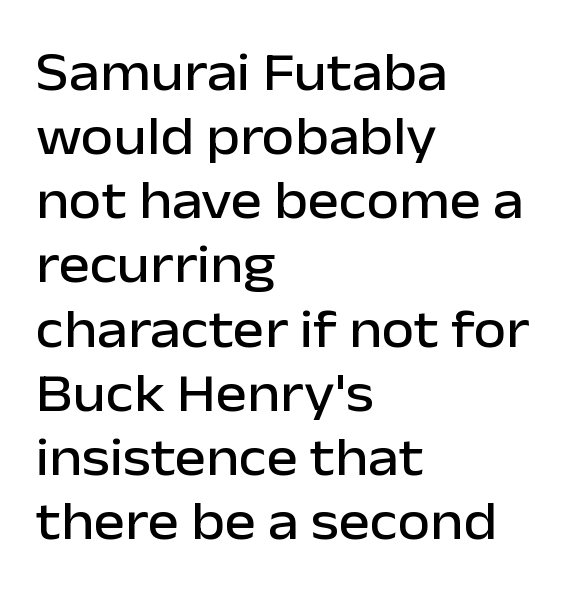
{"serif": "no", "italic": "no", "width": "normal", "stroke_contrast": "low", "x_height": "medium", "monospaced": "no", "underline": "no", "align": "left", "line_spacing_ratio": 1.21, "letter_spacing": "normal", "letter_spacing_em": 0.0, "glyph_px": 53}
